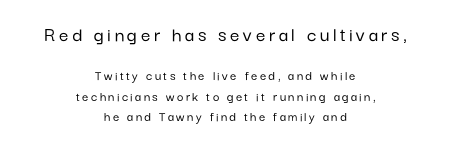
Q: Is the text italic (slanted)? A: No, it is upright.
Q: Is the text underlined? A: No.
Q: How is the paragraph aligned? A: Centered.
Q: Is the spacing between lines tight, normal or loose? A: Normal.
Q: Which block of text is set in a larger size, the first (top) or the second (bottom)? A: The first (top) one.
